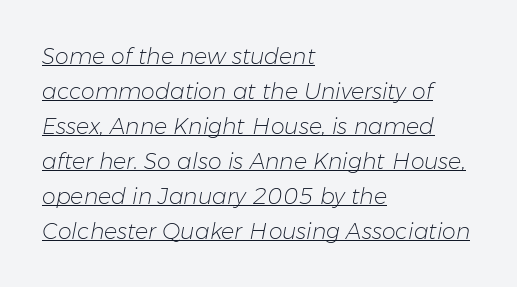
The specimen includes a rule beneath the text block's lines. The passage shown leans; its letterforms are oblique. Letter spacing: default. Horizontal alignment here is leftward, the default for most running prose.
